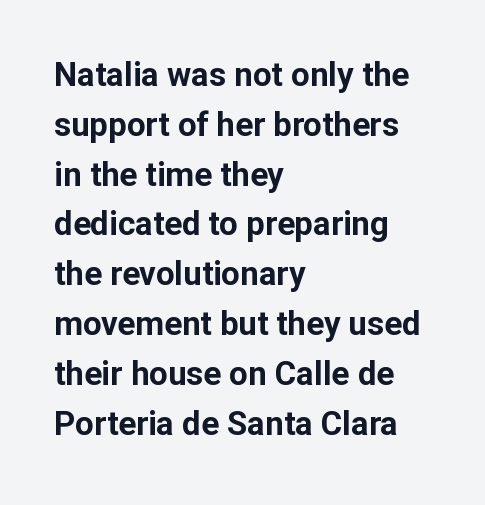
This sample uses an upright cut, with every glyph sitting square on the baseline. Grotesque or geometric, the face here clearly has no serifs. This rendering features lettering with no underline. A full-strength bold gives these letters their thick strokes. Think of a printed novel: that variable character pitch is what you see here. The text block is weighted toward the left margin, trailing off unevenly rightward.
